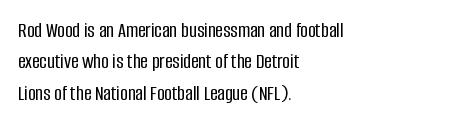
The compositor pushed each line to the left boundary. The designer left line spacing at the default. The rendering keeps characters at their native spacing. No italicization has been applied; the sample stays upright. Clear beneath every line of the passage.
